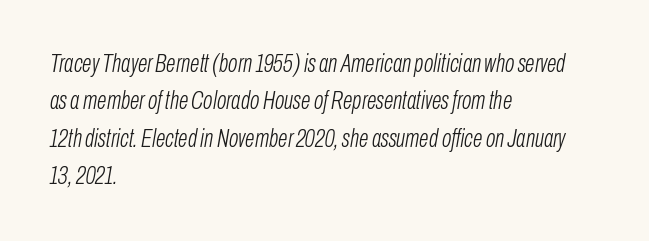
{"italic": "yes", "lean": "right", "slant_degrees": 10, "bold": "no", "underline": "no", "align": "left", "line_spacing": "normal", "line_spacing_ratio": 1.5, "letter_spacing": "normal", "letter_spacing_em": 0.0, "glyph_px": 25}
